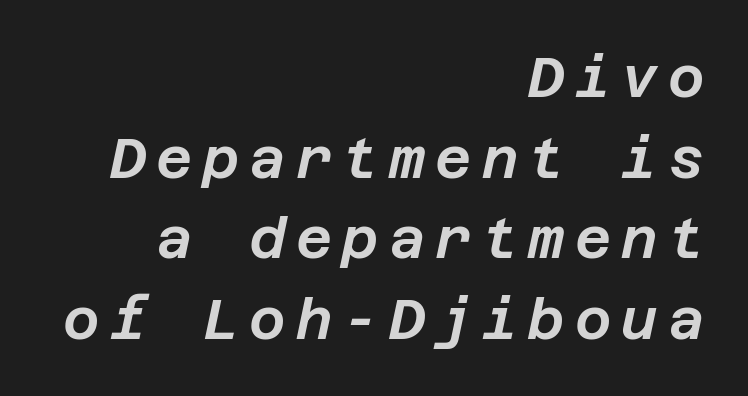
A student would call this right alignment; a typographer would say flush right, rag left. If you drew a line through each stem, it would be angled. The area under the type is left untouched. The passage shown stacks its lines at a standard gap.
